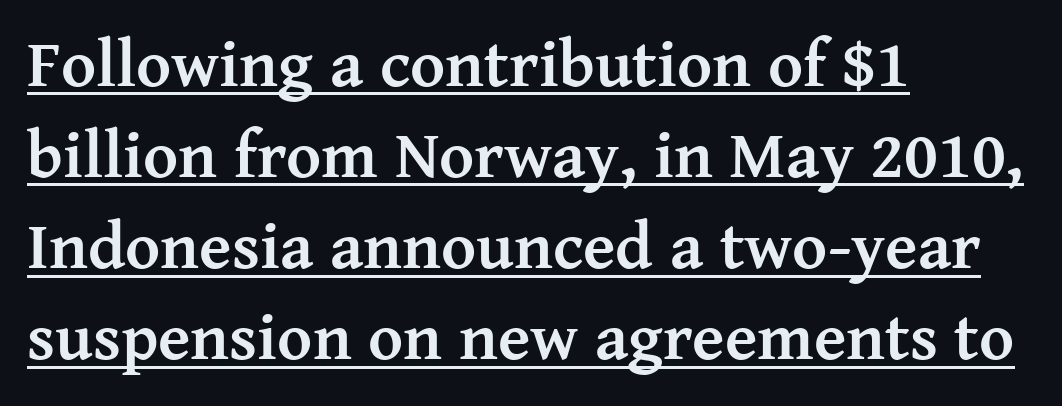
{"serif": "yes", "italic": "no", "bold": "yes", "weight": "semibold", "width": "normal", "stroke_contrast": "medium", "x_height": "medium", "monospaced": "no", "underline": "yes", "align": "left", "line_spacing": "normal", "line_spacing_ratio": 1.36, "letter_spacing": "normal", "letter_spacing_em": 0.0, "glyph_px": 67}
